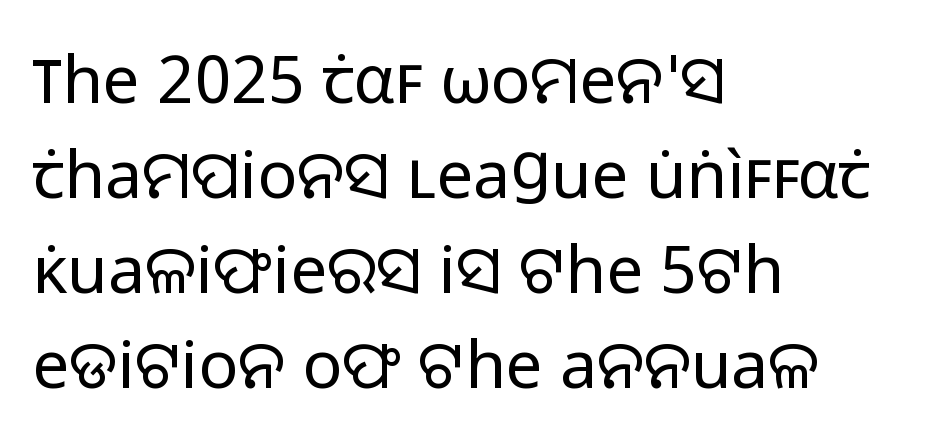
The image shows 66 px regular-weight sans-serif type, upright; set left-aligned, normal line spacing (1.44x), normal letter spacing, not underlined; low stroke contrast and a medium x-height.
